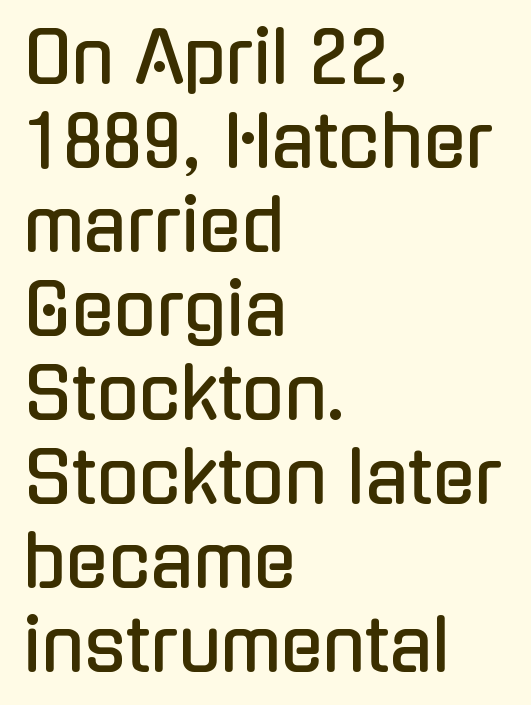
Q: Is the text italic (slanted)? A: No, it is upright.
Q: Is the typeface a serif or a sans-serif typeface? A: Sans-serif.
Q: Is the text underlined? A: No.
Q: How is the paragraph aligned? A: Left-aligned.
Q: Is the spacing between letters normal or unusually wide? A: Normal.
Q: Width (condensed, normal, or wide)? A: Condensed.
Q: Stroke contrast? A: Low.
Q: x-height? A: Medium.
Q: Monospaced? A: No.
